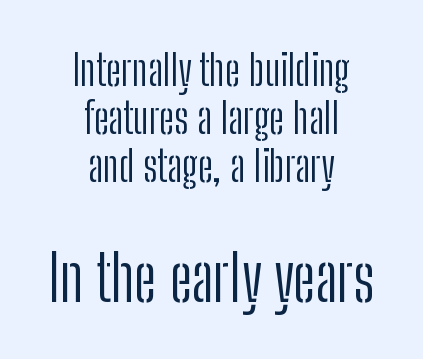
Q: Is the text bold? A: No.
Q: Is the text italic (slanted)? A: No, it is upright.
Q: Is the typeface a serif or a sans-serif typeface? A: Sans-serif.
Q: Is the text underlined? A: No.
Q: How is the paragraph aligned? A: Centered.
Q: Is the spacing between letters normal or unusually wide? A: Normal.
Q: Is the spacing between lines tight, normal or loose? A: Tight.
Q: Which block of text is set in a larger size, the first (top) or the second (bottom)? A: The second (bottom) one.
Q: Width (condensed, normal, or wide)? A: Condensed.
Q: Stroke contrast? A: Low.
Q: x-height? A: Medium.
Q: Monospaced? A: No.
